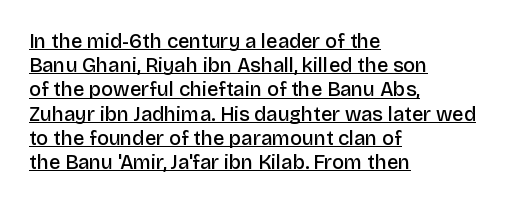
{"italic": "no", "bold": "semi", "underline": "yes", "align": "left", "line_spacing_ratio": 1.21, "letter_spacing": "normal", "letter_spacing_em": 0.0, "glyph_px": 20}
